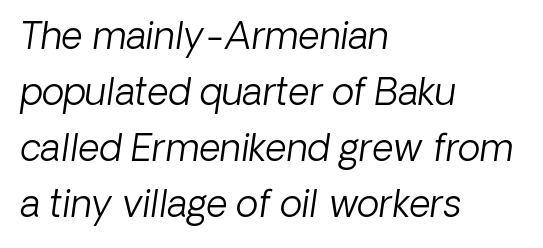
The image shows 37 px light sans-serif type; set left-aligned, normal line spacing (1.51x), normal letter spacing, not underlined; low stroke contrast and a medium x-height.
